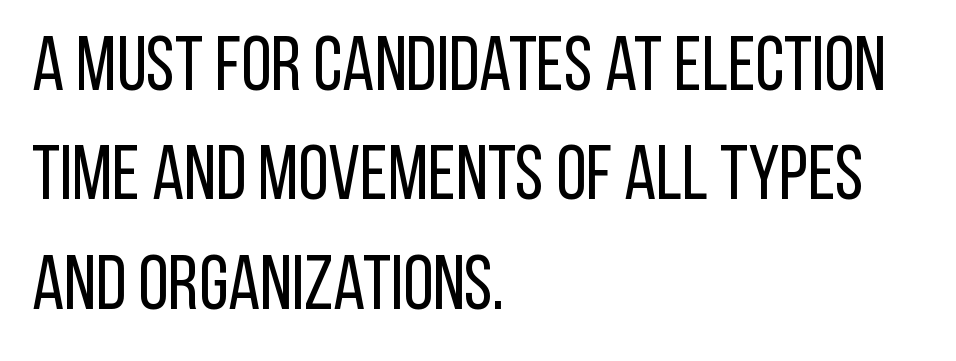
{"serif": "no", "italic": "no", "bold": "no", "weight": "regular", "width": "condensed", "stroke_contrast": "low", "x_height": "large", "monospaced": "no", "underline": "no", "align": "left", "line_spacing": "normal", "line_spacing_ratio": 1.42, "letter_spacing": "normal", "letter_spacing_em": 0.0, "glyph_px": 77}
